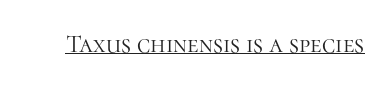
Q: Is the text bold? A: No.
Q: Is the text italic (slanted)? A: No, it is upright.
Q: Is the text underlined? A: Yes.
Q: Is the spacing between letters normal or unusually wide? A: Normal.
